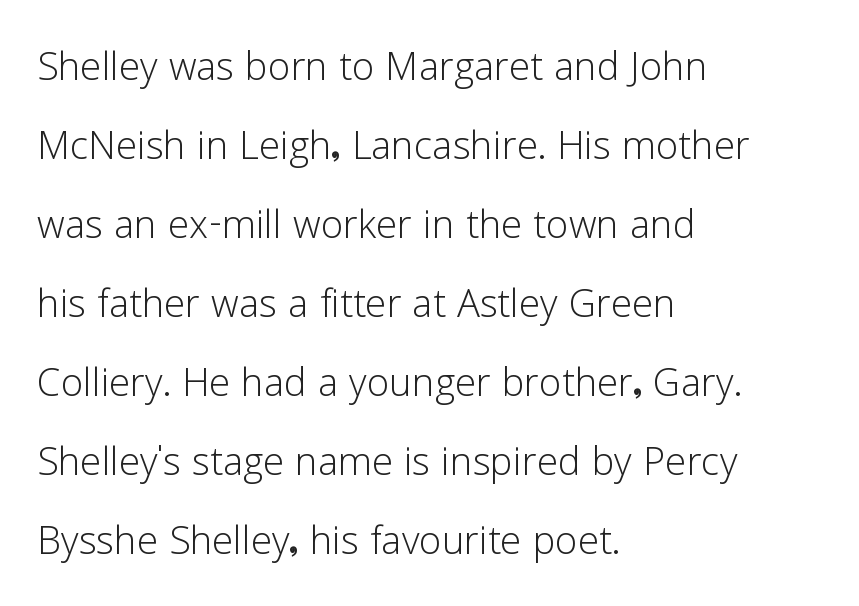
Q: Is the text bold? A: No.
Q: Is the text italic (slanted)? A: No, it is upright.
Q: Is the typeface a serif or a sans-serif typeface? A: Sans-serif.
Q: Is the text underlined? A: No.
Q: How is the paragraph aligned? A: Left-aligned.
Q: Is the spacing between letters normal or unusually wide? A: Normal.
Q: Is the spacing between lines tight, normal or loose? A: Normal.
Q: Width (condensed, normal, or wide)? A: Normal.
Q: Stroke contrast? A: Low.
Q: x-height? A: Medium.
Q: Monospaced? A: No.
